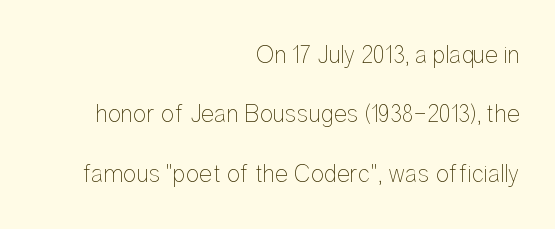
The image shows 25 px text type, upright; set right-aligned, loose line spacing (2.38x), normal letter spacing, not underlined.
